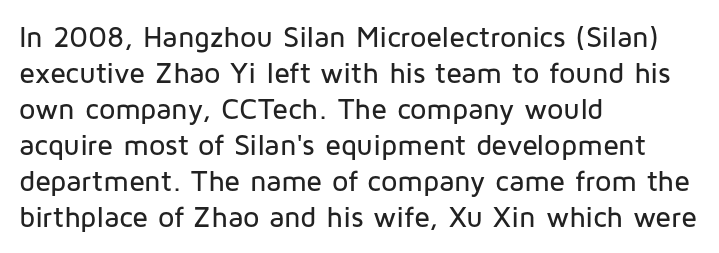
Q: Is the text italic (slanted)? A: No, it is upright.
Q: Is the typeface a serif or a sans-serif typeface? A: Sans-serif.
Q: Is the text underlined? A: No.
Q: How is the paragraph aligned? A: Left-aligned.
Q: Is the spacing between letters normal or unusually wide? A: Normal.
Q: Width (condensed, normal, or wide)? A: Normal.
Q: Stroke contrast? A: Low.
Q: x-height? A: Medium.
Q: Monospaced? A: No.
